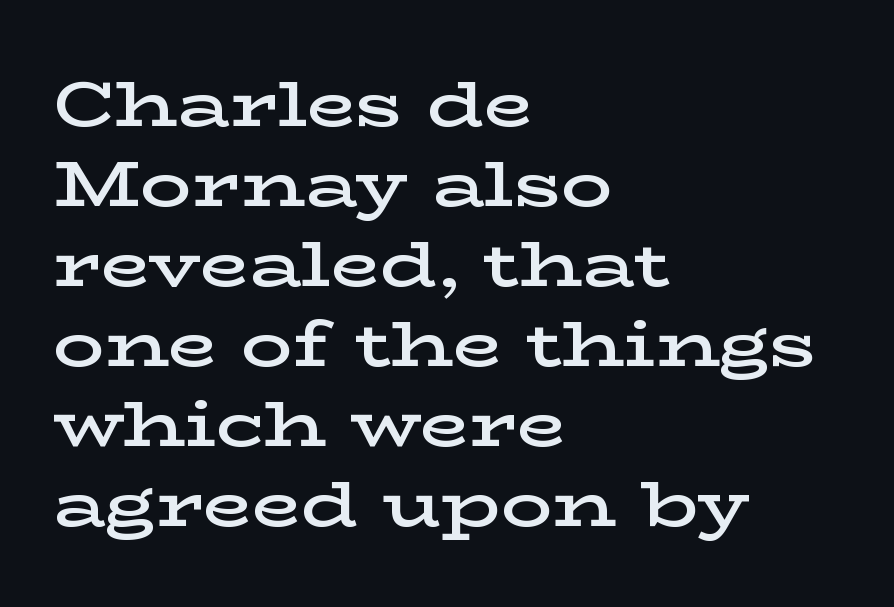
{"serif": "yes", "italic": "no", "bold": "semi", "weight": "semibold", "width": "wide", "stroke_contrast": "low", "x_height": "medium", "monospaced": "no", "underline": "no", "align": "left", "line_spacing": "normal", "line_spacing_ratio": 1.25, "letter_spacing": "normal", "letter_spacing_em": 0.0, "glyph_px": 64}
